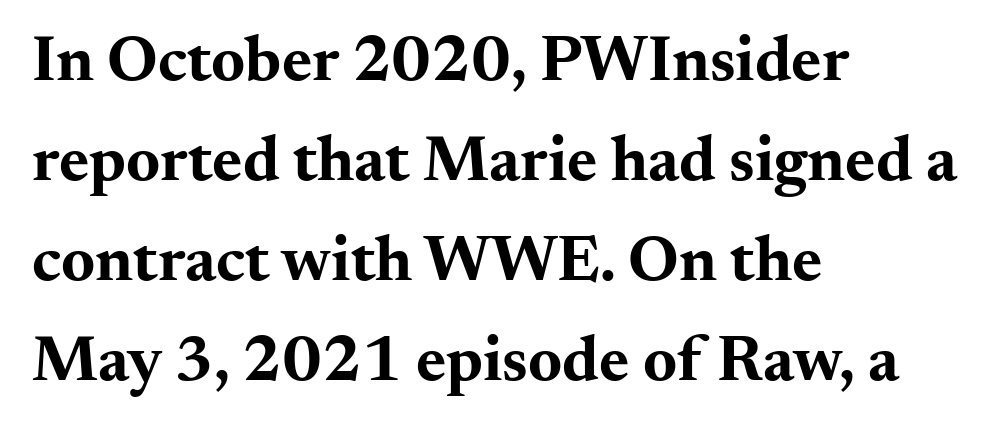
Look at the tracking — it's just the regular setting, nothing added. The passage shown is typeset with a serif family. Weight: bold. Does the leading feel generous? No, just average.
